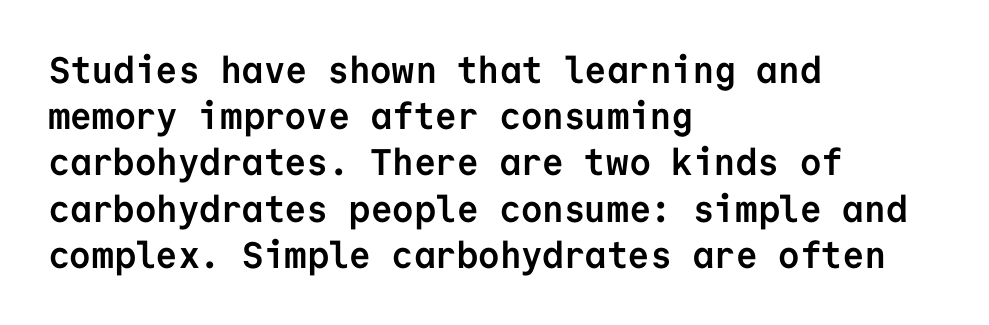
What kind of face is this? One without serifs — a sans. Summary of weight: heavy, a full bold. Monospaced: the letters line up in strict vertical columns. Caption: standard tracking, unaltered. Each line starts at the same left margin while the right side varies. The axis of the letterforms is exactly vertical.
